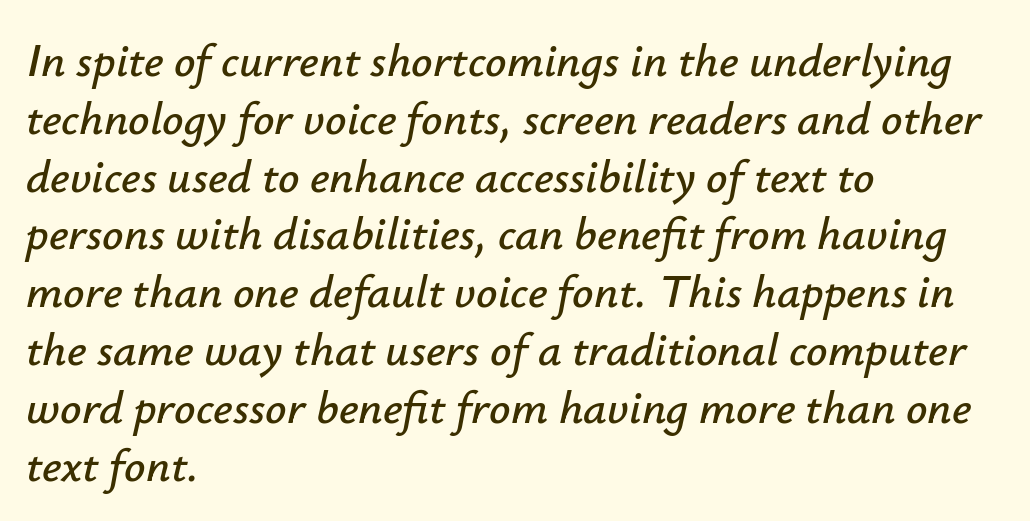
{"italic": "yes", "lean": "right", "slant_degrees": 12, "width": "normal", "stroke_contrast": "low", "x_height": "small", "monospaced": "no", "underline": "no", "align": "left", "line_spacing_ratio": 1.23, "letter_spacing": "normal", "letter_spacing_em": 0.0, "glyph_px": 47}
